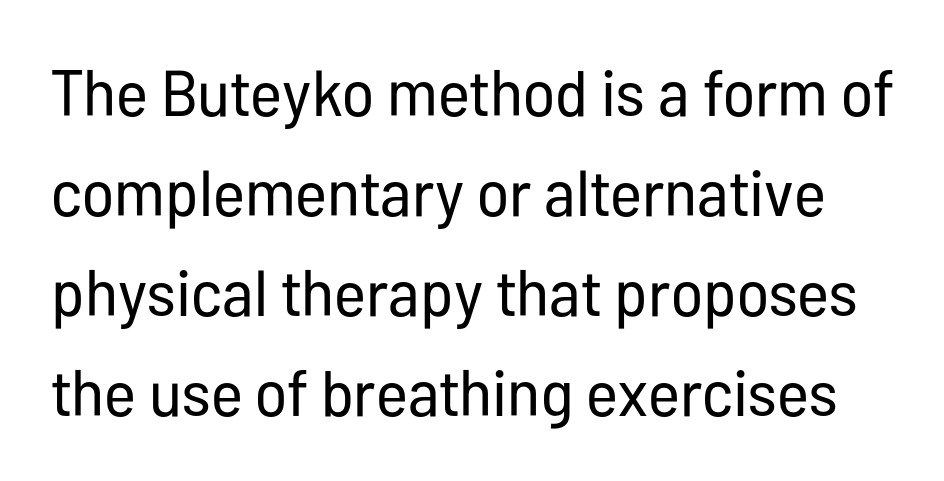
A typesetter would call this proportional, since set widths differ per character. Has an underline been added? It has not. Short note: letters normally spaced. Stroke thickness stays within the range of a standard reading face or lighter. Quick note: interline space is typical. The designer went with a sans here, leaving each stem footless.
